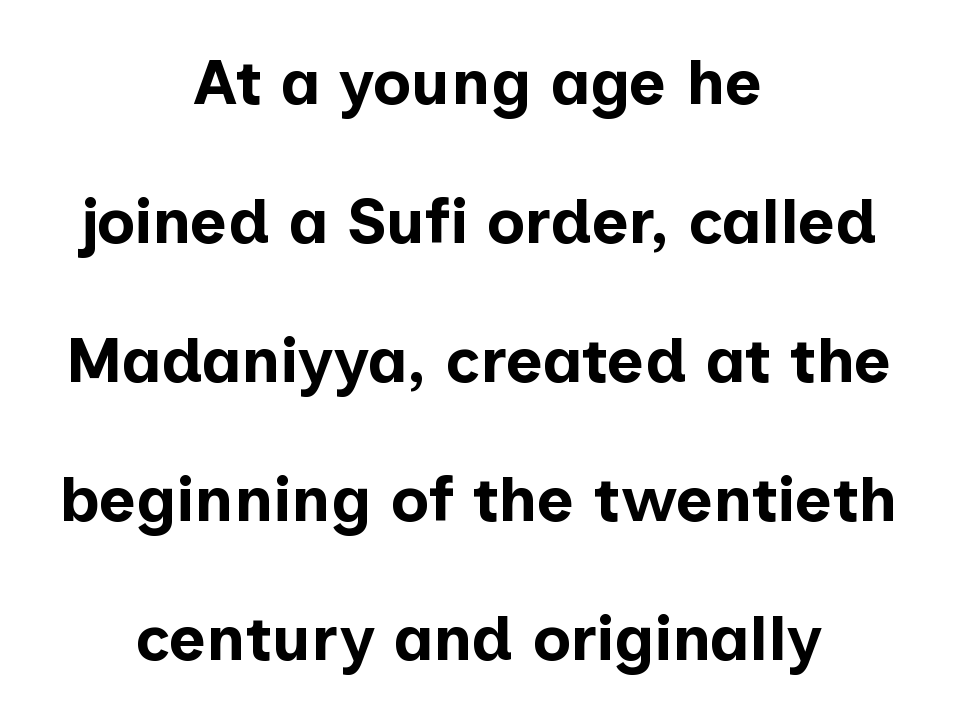
Type style note: lacks serifs. A typesetter would call this leading open, well beyond the default. Heavy, bold letterforms. Look at the tracking — it's just the regular setting, nothing added.
